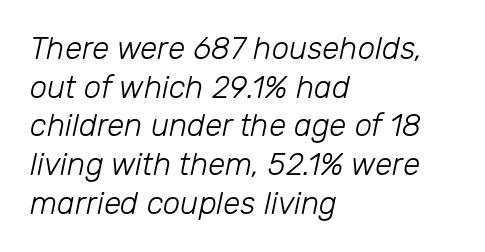
Rule under the text: the space is simply empty. The gaps between neighbouring characters are ordinary and unremarkable. Quick note: italic. Looks like regular typesetting: each glyph gets only the width it needs. Unbolded letterforms with no extra heft. Typeset ragged right — the left edge is the straight one.
